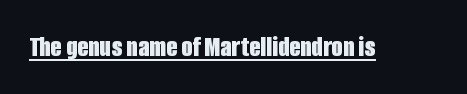
The passage shown has conventional tracking throughout. No feet cap the strokes, marking this as sans-serif type. The letters advance in unequal steps, a hallmark of proportional type. Every word sits above its own underline. Posture: upright roman. Set as a true bold cut, around the 700 mark.
